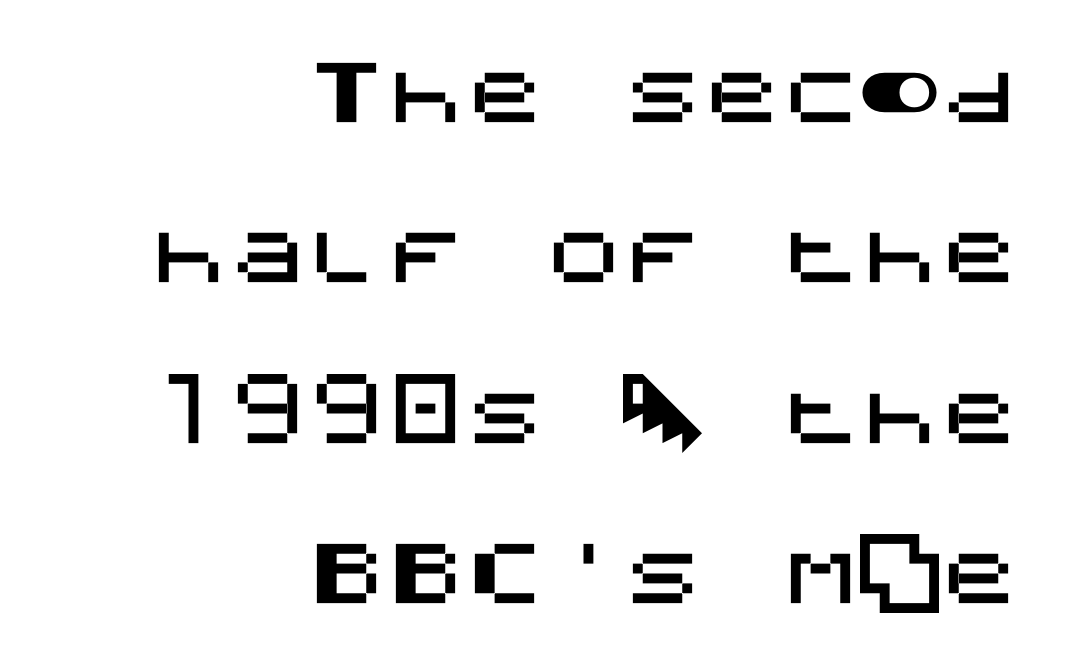
The type is set solid horizontally, with unmodified tracking. The glyphs are unaccompanied by any horizontal stroke below them. Grotesque or geometric, the face here clearly has no serifs. If you drew a line through each stem, it would be perfectly vertical.
